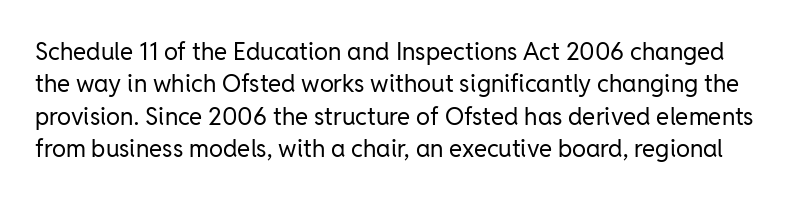
{"italic": "no", "bold": "no", "underline": "no", "line_spacing": "normal", "line_spacing_ratio": 1.35, "letter_spacing": "normal", "letter_spacing_em": 0.0, "glyph_px": 24}
